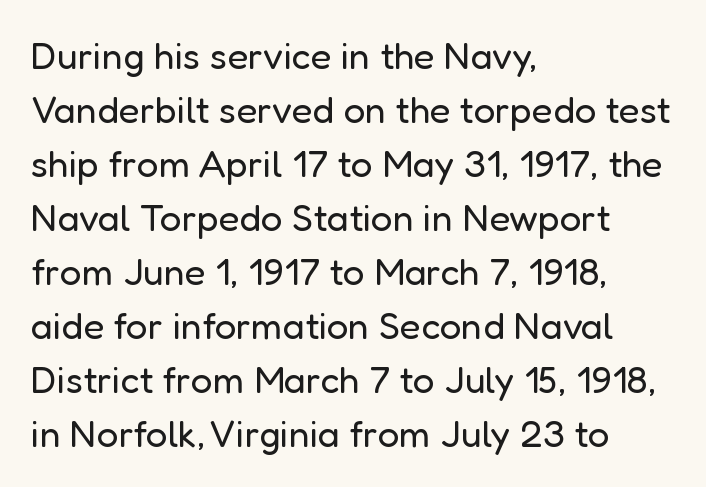
Is this a fixed-width face? No — the glyphs have proportional, varying widths. A clean baseline with only descenders dipping below it. The type is set solid horizontally, with unmodified tracking. Weight: regular or lighter.
